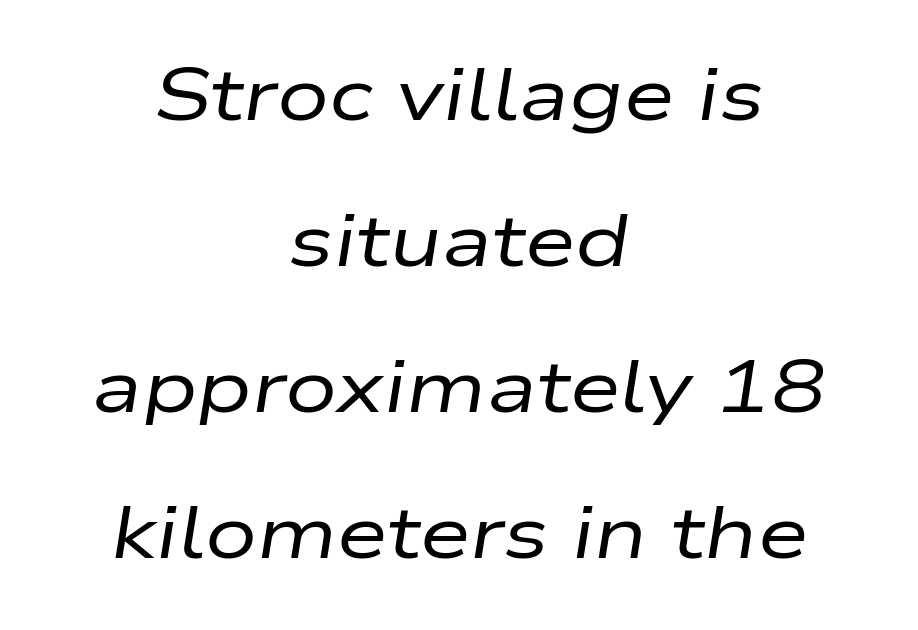
{"italic": "yes", "lean": "right", "slant_degrees": 9, "bold": "no", "weight": "regular", "width": "wide", "stroke_contrast": "low", "x_height": "medium", "monospaced": "no", "underline": "no", "align": "center", "line_spacing": "loose", "line_spacing_ratio": 2.0, "letter_spacing": "normal", "letter_spacing_em": 0.0, "glyph_px": 73}
